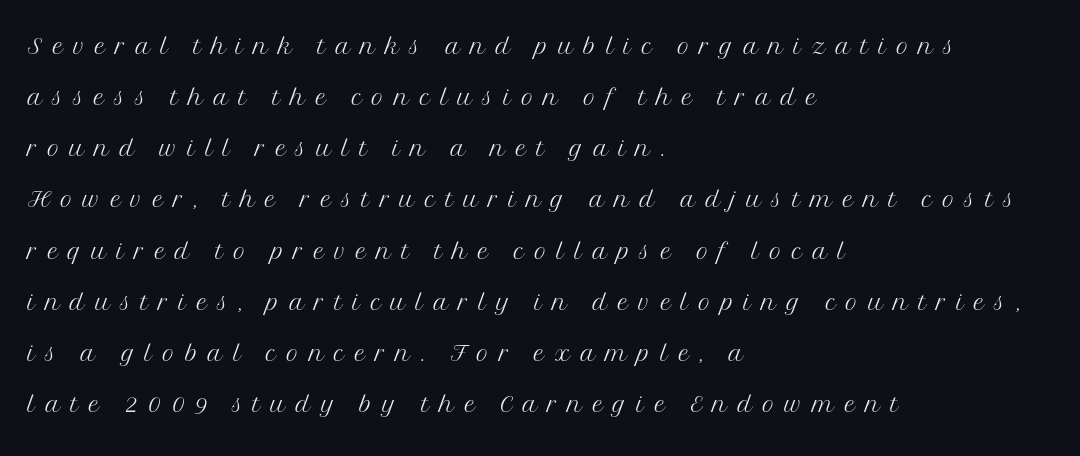
Q: Is the text bold? A: No.
Q: Is the text italic (slanted)? A: Yes.
Q: Is the typeface a serif or a sans-serif typeface? A: Serif.
Q: Is the text underlined? A: No.
Q: How is the paragraph aligned? A: Left-aligned.
Q: Is the spacing between letters normal or unusually wide? A: Unusually wide.
Q: Is the spacing between lines tight, normal or loose? A: Normal.
Q: Width (condensed, normal, or wide)? A: Normal.
Q: Stroke contrast? A: Medium.
Q: x-height? A: Medium.
Q: Monospaced? A: No.
